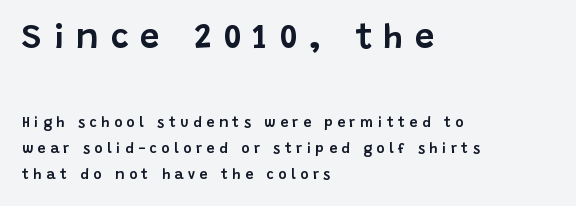
{"serif": "no", "italic": "no", "width": "normal", "stroke_contrast": "low", "x_height": "large", "monospaced": "no", "underline": "no", "align": "left", "line_spacing_ratio": 1.88, "letter_spacing": "wide", "letter_spacing_em": 0.33, "larger_block": "first", "size_ratio": 2.5, "glyph_px": 35}
